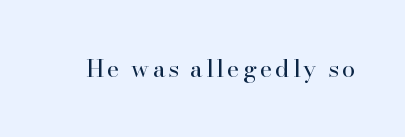
Q: Is the text bold? A: No.
Q: Is the text italic (slanted)? A: No, it is upright.
Q: Is the text underlined? A: No.
